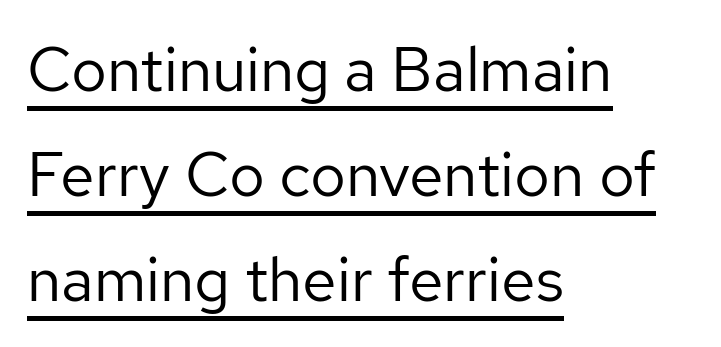
This rendering employs a face without finishing strokes, i.e., a sans-serif. This sample carries an underscore along the baseline area. The rag falls on the right side of this text block. Evenly set lines give the paragraph a standard silhouette. Posture: upright roman.
